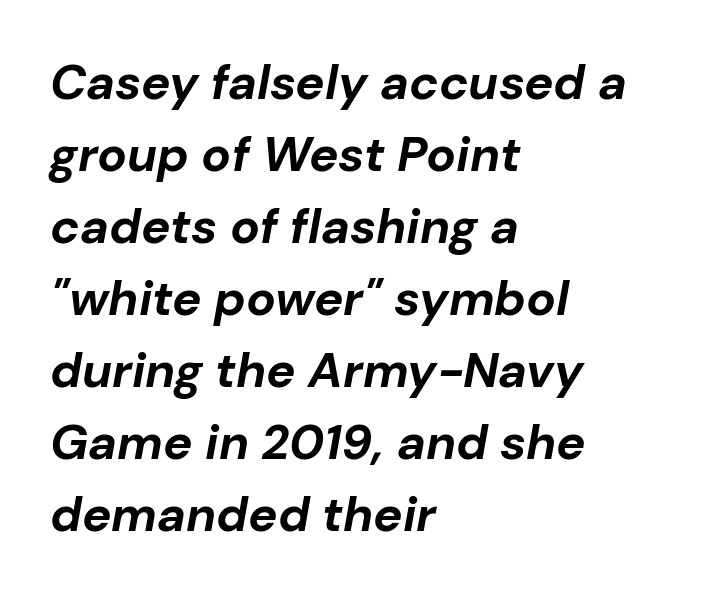
The image shows 49 px bold type, italic (leaning right); set left-aligned, normal line spacing (1.47x), normal letter spacing, not underlined; low stroke contrast and a medium x-height.
